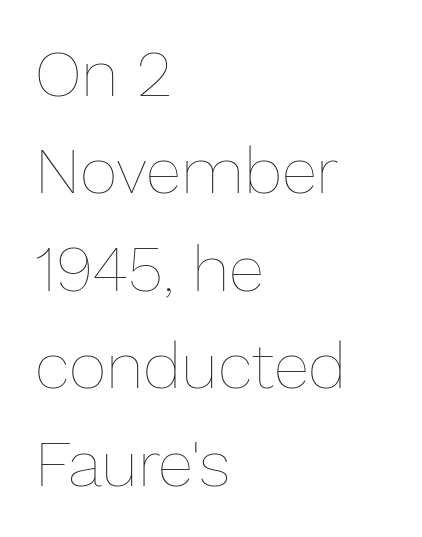
The image shows 65 px thin type, upright; set left-aligned, normal line spacing (1.5x), normal letter spacing, not underlined; low stroke contrast and a medium x-height.
